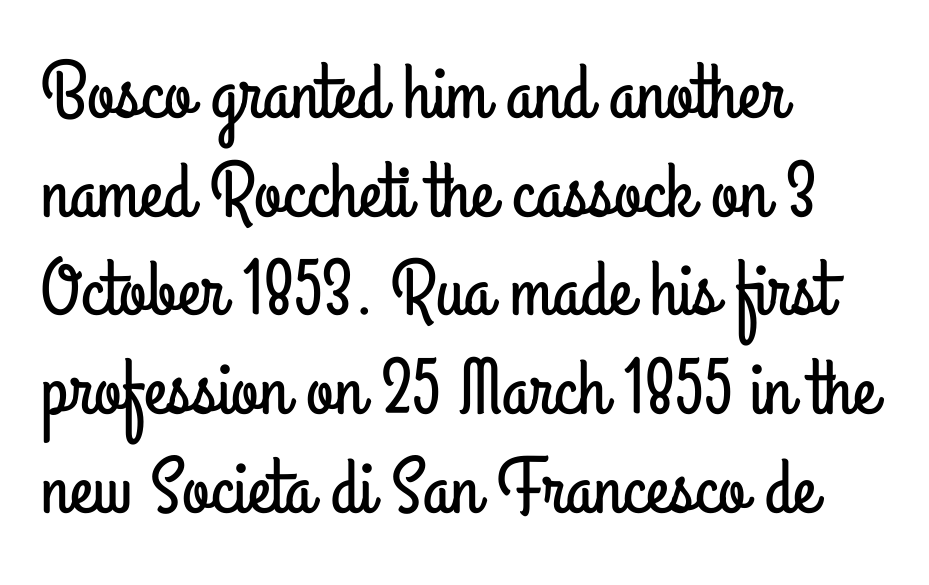
Q: Is the text italic (slanted)? A: No, it is upright.
Q: Is the typeface a serif or a sans-serif typeface? A: Sans-serif.
Q: Is the text underlined? A: No.
Q: How is the paragraph aligned? A: Left-aligned.
Q: Is the spacing between letters normal or unusually wide? A: Normal.
Q: Is the spacing between lines tight, normal or loose? A: Normal.
Q: Width (condensed, normal, or wide)? A: Condensed.
Q: Stroke contrast? A: Low.
Q: x-height? A: Small.
Q: Monospaced? A: No.
